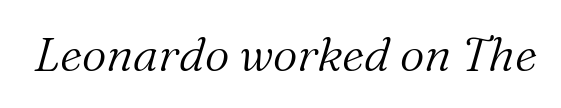
Q: Is the text bold? A: No.
Q: Is the text italic (slanted)? A: Yes, it leans right by about 16 degrees.
Q: Is the typeface a serif or a sans-serif typeface? A: Serif.
Q: Is the text underlined? A: No.
Q: Is the spacing between letters normal or unusually wide? A: Normal.
Q: Width (condensed, normal, or wide)? A: Normal.
Q: Stroke contrast? A: Medium.
Q: x-height? A: Medium.
Q: Monospaced? A: No.
